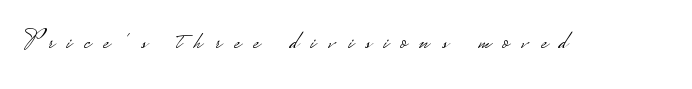
Q: Is the text bold? A: No.
Q: Is the text italic (slanted)? A: Yes.
Q: Is the text underlined? A: No.
Q: Is the spacing between letters normal or unusually wide? A: Unusually wide.
